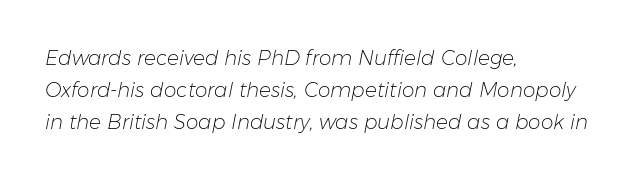
The type is set solid horizontally, with unmodified tracking. Ink coverage per letter is moderate at most. The designer left line spacing at the default. Decoration check: the copy has no underline. When letters slant like this, we call the style italic. Line starts are locked; line ends wander.
